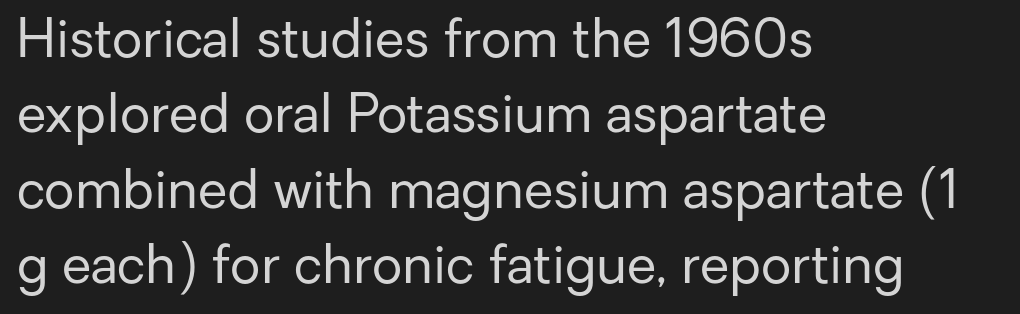
Is this a fixed-width face? No — the glyphs have proportional, varying widths. A typesetter would call this zero additional tracking. Nothing sits at the stroke ends, so this counts as sans-serif. The leading is moderate, giving the passage an even texture.
